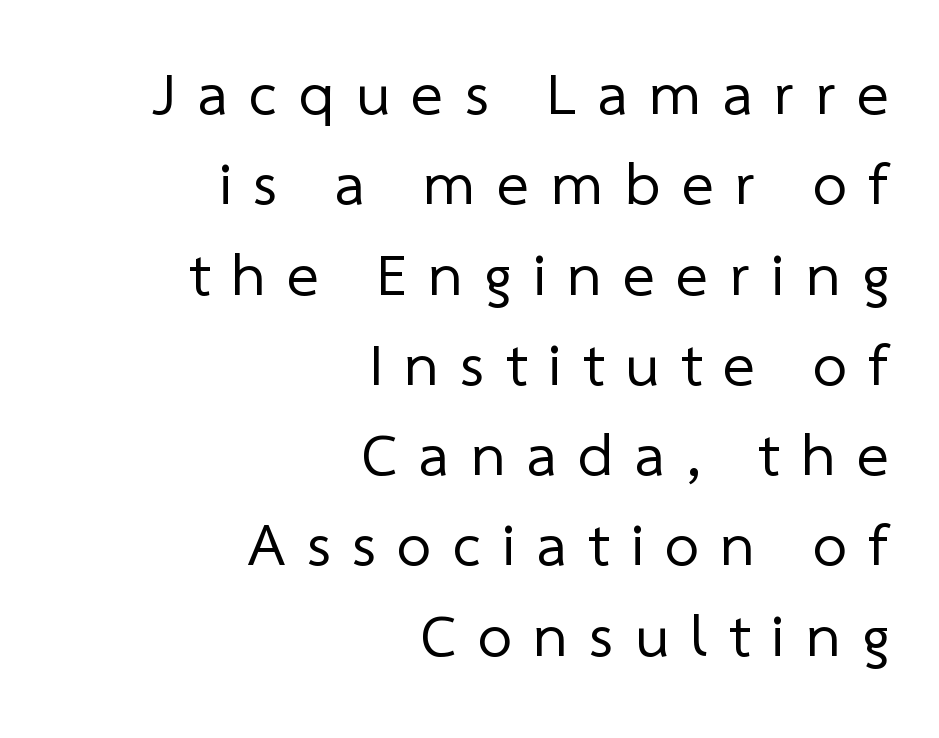
The image shows 61 px regular-weight sans-serif type; set right-aligned, normal line spacing (1.48x), unusually wide letter spacing (+0.35 em), not underlined; low stroke contrast and a medium x-height.
